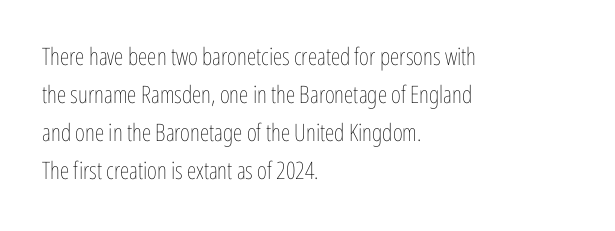
Caption: standard tracking, unaltered. How would I describe the line gaps? Plain and ordinary. Notice how the stems are strictly vertical — no italics here. The typeface has the unassuming heft of standard copy or less. The lines are quadded left.
